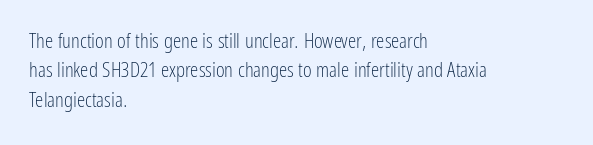
The image shows 21 px text type, upright; set left-aligned, normal line spacing (1.4x), normal letter spacing, not underlined.
